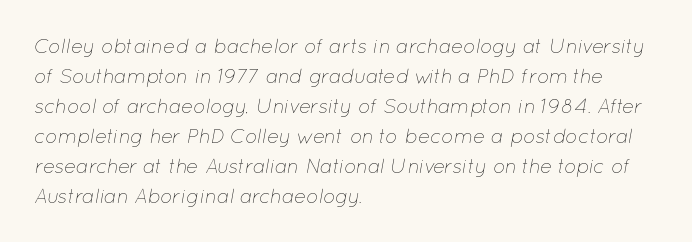
The specimen reads as italic at a glance. This block has exactly the height ordinary leading produces. Plain, unruled lines of type. Weight class: somewhere from thin through regular. Line beginnings align vertically; line endings do not. How are the letters spaced? Ordinarily, with no added tracking.
